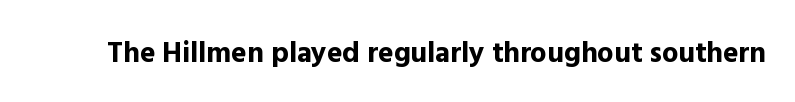
{"serif": "no", "italic": "no", "bold": "yes", "weight": "bold", "width": "normal", "x_height": "medium", "monospaced": "no", "underline": "no", "letter_spacing": "normal", "letter_spacing_em": 0.0, "glyph_px": 29}
